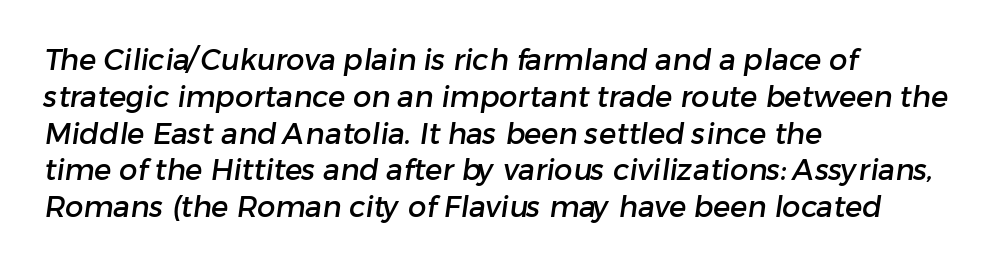
The image shows 29 px sans-serif type; set left-aligned, normal line spacing (1.27x), normal letter spacing, not underlined; low stroke contrast and a medium x-height.
